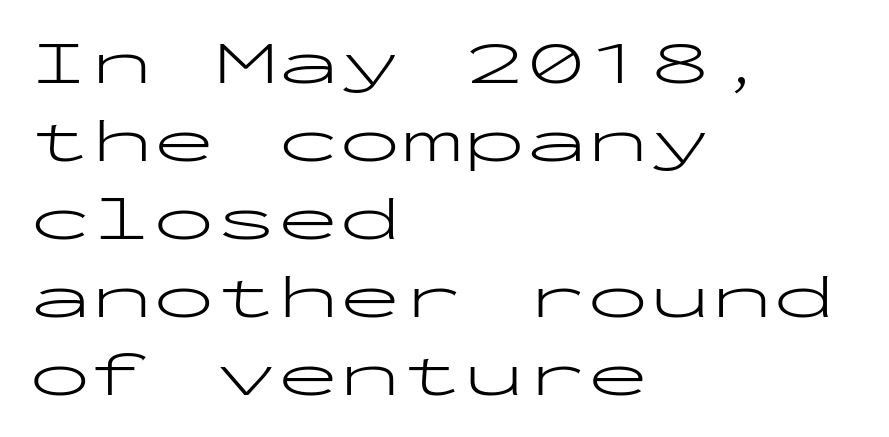
Q: Is the text bold? A: No.
Q: Is the text italic (slanted)? A: No, it is upright.
Q: Is the typeface a serif or a sans-serif typeface? A: Sans-serif.
Q: Is the text underlined? A: No.
Q: How is the paragraph aligned? A: Left-aligned.
Q: Is the spacing between letters normal or unusually wide? A: Normal.
Q: Is the spacing between lines tight, normal or loose? A: Normal.
Q: Width (condensed, normal, or wide)? A: Wide.
Q: Stroke contrast? A: Low.
Q: x-height? A: Medium.
Q: Monospaced? A: Yes.
